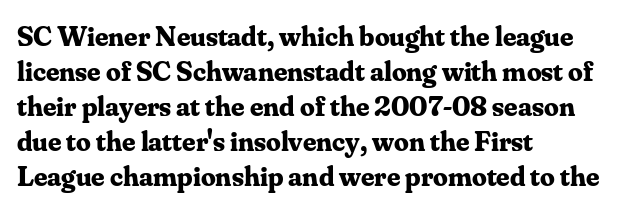
You'd pick this weight for a headline — it's a proper bold. Italic? Not at all — the glyphs are vertical. Caption: multi-line text, flush left, ragged right. Nothing unusual about the tracking: characters are spaced as the font intends.
